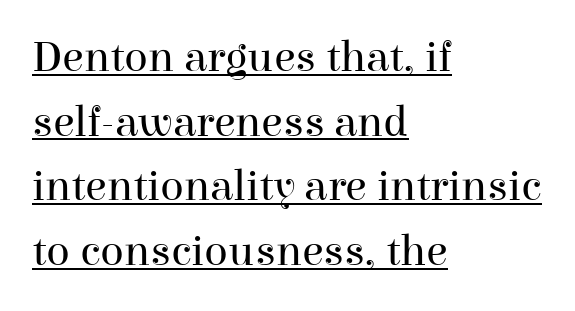
The image shows 44 px regular-weight serif type, upright; set left-aligned, normal line spacing (1.47x), normal letter spacing, underlined; high stroke contrast and a medium x-height.
